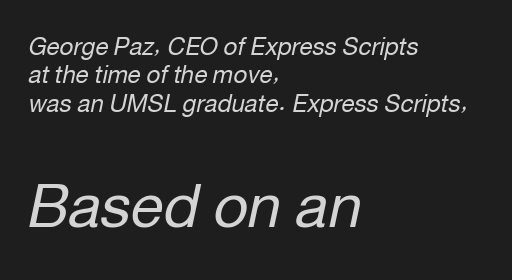
Q: Is the text bold? A: No.
Q: Is the text italic (slanted)? A: Yes, it leans right by about 12 degrees.
Q: Is the text underlined? A: No.
Q: How is the paragraph aligned? A: Left-aligned.
Q: Is the spacing between letters normal or unusually wide? A: Normal.
Q: Which block of text is set in a larger size, the first (top) or the second (bottom)? A: The second (bottom) one.
Q: Width (condensed, normal, or wide)? A: Normal.
Q: Stroke contrast? A: Low.
Q: x-height? A: Medium.
Q: Monospaced? A: No.
